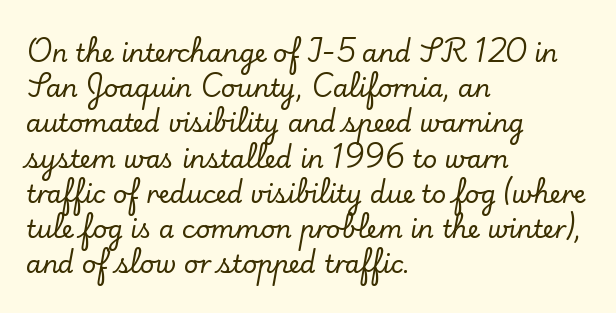
The image shows 25 px text type; set left-aligned, normal line spacing (1.41x), normal letter spacing, not underlined.
